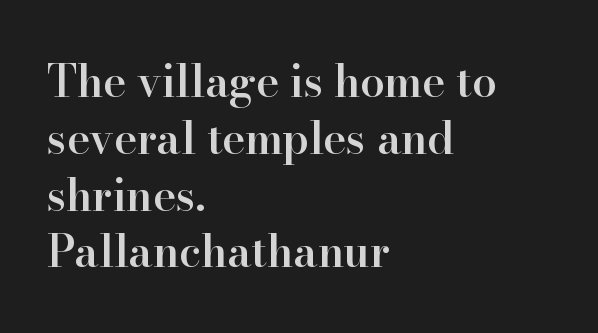
{"serif": "yes", "italic": "no", "bold": "semi", "weight": "semibold", "width": "normal", "stroke_contrast": "high", "x_height": "small", "monospaced": "no", "underline": "no", "align": "left", "line_spacing": "normal", "line_spacing_ratio": 1.29, "letter_spacing": "normal", "letter_spacing_em": 0.0, "glyph_px": 44}
